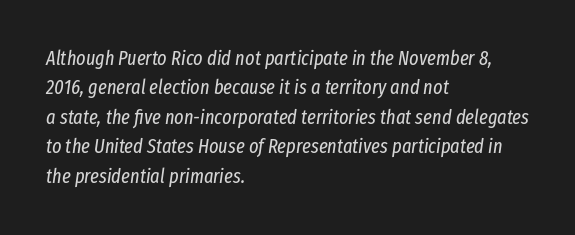
The image shows 20 px text type, italic (leaning right); set left-aligned, normal line spacing (1.47x), normal letter spacing, not underlined.
